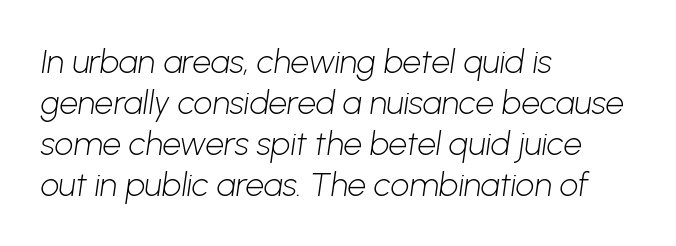
The image shows 33 px light sans-serif type; set left-aligned, line spacing 1.24x, normal letter spacing, not underlined; low stroke contrast and a medium x-height.
